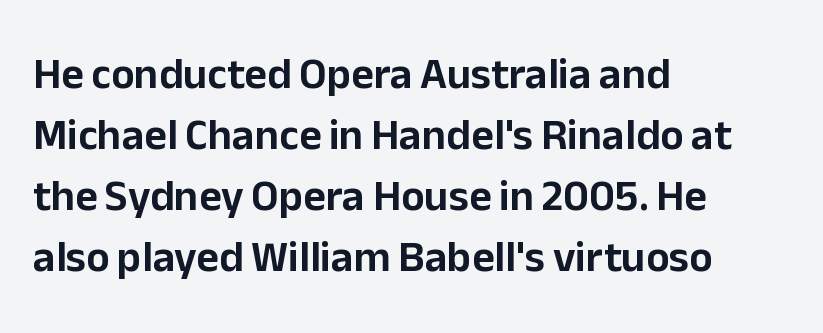
The image shows 44 px sans-serif type, upright; set left-aligned, normal line spacing (1.39x), normal letter spacing, not underlined; low stroke contrast and a medium x-height.
